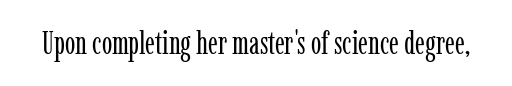
The letters stand straight up with perfectly vertical stems. Is this a sans? No — the strokes have serifs. Spacing between characters is what you'd get straight out of the box. Descender tails drop into unmarked territory. The face used here is proportionally spaced, like ordinary book or web type. The font sits on the lighter half of the weight spectrum, regular included.
